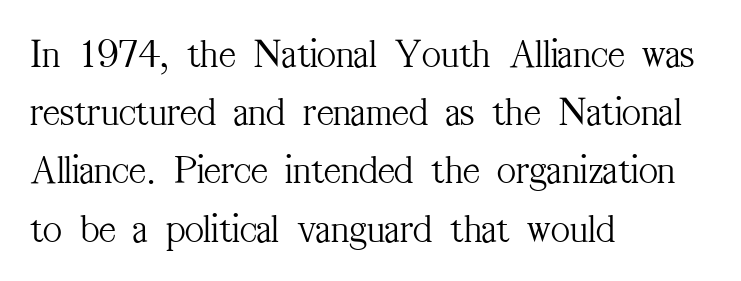
Q: Is the text bold? A: No.
Q: Is the text italic (slanted)? A: No, it is upright.
Q: Is the typeface a serif or a sans-serif typeface? A: Serif.
Q: Is the text underlined? A: No.
Q: How is the paragraph aligned? A: Left-aligned.
Q: Is the spacing between letters normal or unusually wide? A: Normal.
Q: Is the spacing between lines tight, normal or loose? A: Normal.
Q: Width (condensed, normal, or wide)? A: Condensed.
Q: Stroke contrast? A: Medium.
Q: x-height? A: Medium.
Q: Monospaced? A: No.
